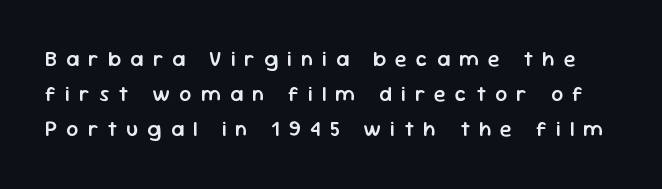
The image shows 21 px text type, upright; set normal line spacing (1.67x), unusually wide letter spacing (+0.44 em), not underlined.
